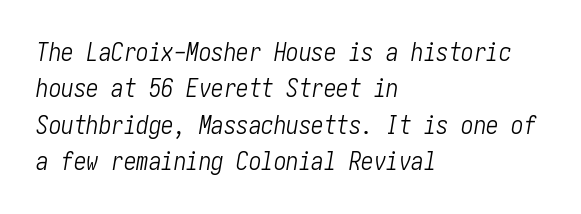
Q: Is the text bold? A: No.
Q: Is the text italic (slanted)? A: Yes, it leans right by about 10 degrees.
Q: Is the text underlined? A: No.
Q: How is the paragraph aligned? A: Left-aligned.
Q: Is the spacing between letters normal or unusually wide? A: Normal.
Q: Is the spacing between lines tight, normal or loose? A: Normal.
